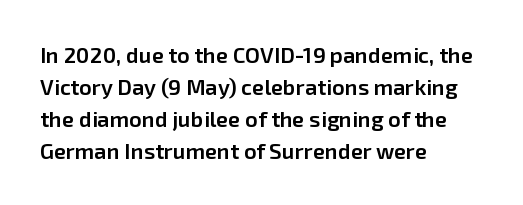
{"italic": "no", "bold": "semi", "underline": "no", "align": "left", "line_spacing": "normal", "line_spacing_ratio": 1.46, "letter_spacing": "normal", "letter_spacing_em": 0.0, "glyph_px": 22}
